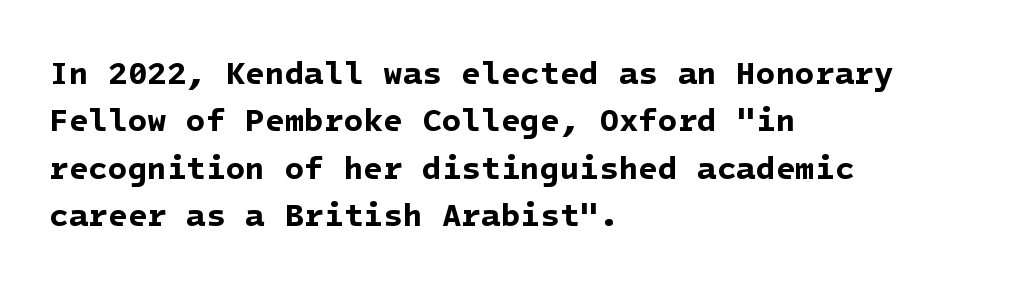
{"serif": "no", "bold": "yes", "weight": "bold", "width": "normal", "stroke_contrast": "low", "x_height": "medium", "underline": "no", "align": "left", "line_spacing": "normal", "line_spacing_ratio": 1.48, "letter_spacing": "normal", "letter_spacing_em": 0.0, "glyph_px": 32}
